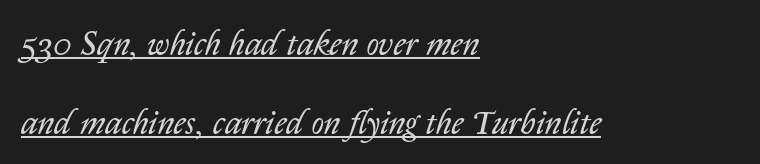
Quick note: interline space is abundant. Think of a printed novel: that variable character pitch is what you see here. Where is the straight margin? On the left. Quick note: underline on. Characters follow at the spacing the type designer built in. There's an unmistakable incline to the writing here.
